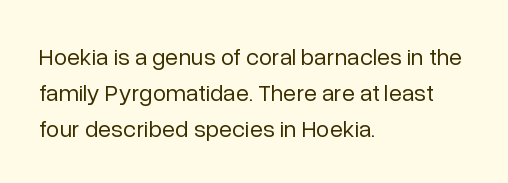
Q: Is the text bold? A: No.
Q: Is the text italic (slanted)? A: No, it is upright.
Q: Is the text underlined? A: No.
Q: How is the paragraph aligned? A: Left-aligned.
Q: Is the spacing between letters normal or unusually wide? A: Normal.
Q: Is the spacing between lines tight, normal or loose? A: Normal.
